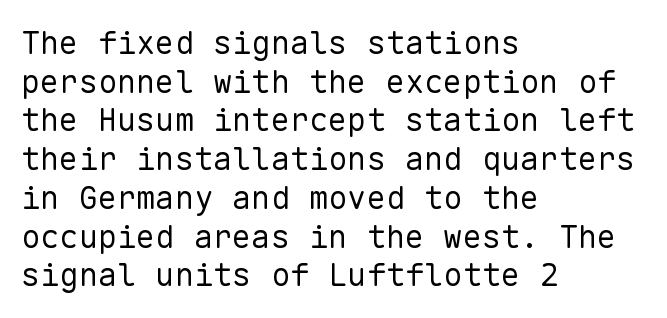
{"serif": "no", "italic": "no", "bold": "no", "weight": "regular", "width": "normal", "stroke_contrast": "low", "x_height": "medium", "monospaced": "yes", "underline": "no", "align": "left", "line_spacing_ratio": 1.21, "letter_spacing": "normal", "letter_spacing_em": 0.0, "glyph_px": 32}
